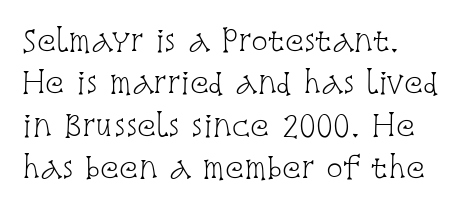
The image shows 28 px light, condensed serif type, upright; set left-aligned, normal line spacing (1.51x), normal letter spacing, not underlined; low stroke contrast and a large x-height.
